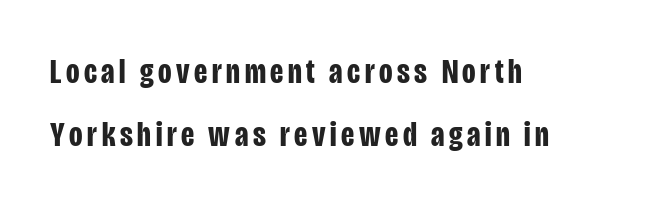
The letters stand straight up with perfectly vertical stems. Looks like regular typesetting: each glyph gets only the width it needs. Caption: multi-line text, flush left, ragged right. Words float on clear page, feet unadorned. Each glyph is drawn with heavy, bold strokes. No feet cap the strokes, marking this as sans-serif type.
